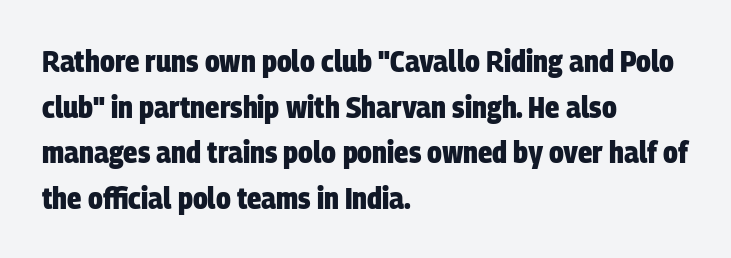
Short note: letters normally spaced. Where is the straight margin? On the left. The designer left line spacing at the default. The characters display no serif detailing; their extremities are plain. Only glyphs here, with clear space below each row. Heft: maximum for text — a bold.
